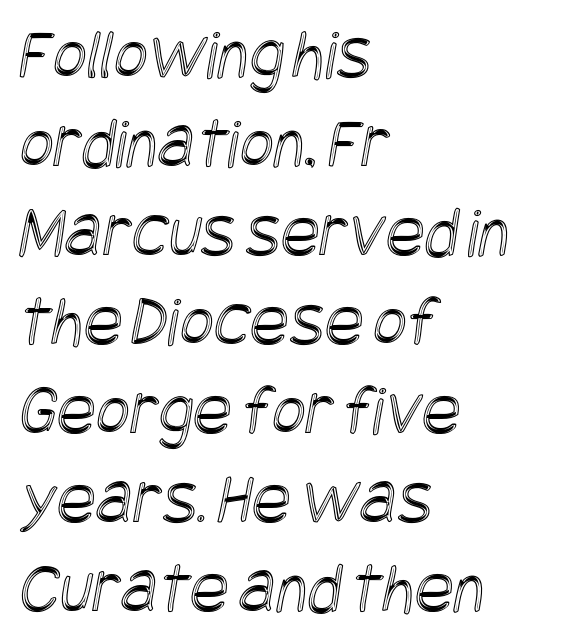
The image shows 73 px condensed type; set left-aligned, line spacing 1.22x, normal letter spacing, not underlined; a large x-height.
